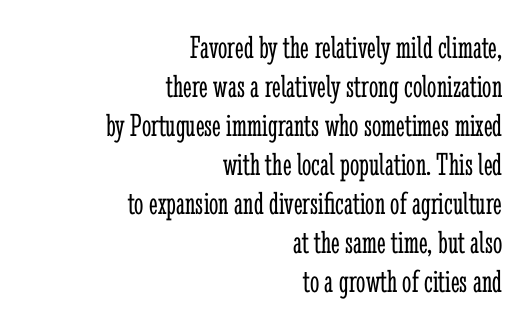
Q: Is the text bold? A: No.
Q: Is the text italic (slanted)? A: No, it is upright.
Q: Is the typeface a serif or a sans-serif typeface? A: Serif.
Q: Is the text underlined? A: No.
Q: How is the paragraph aligned? A: Right-aligned.
Q: Is the spacing between letters normal or unusually wide? A: Normal.
Q: Width (condensed, normal, or wide)? A: Condensed.
Q: Stroke contrast? A: Low.
Q: x-height? A: Medium.
Q: Monospaced? A: No.
